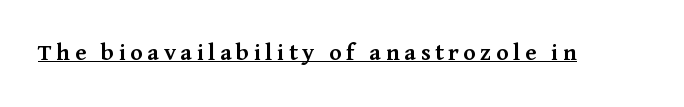
{"italic": "no", "bold": "semi", "underline": "yes", "glyph_px": 26}
